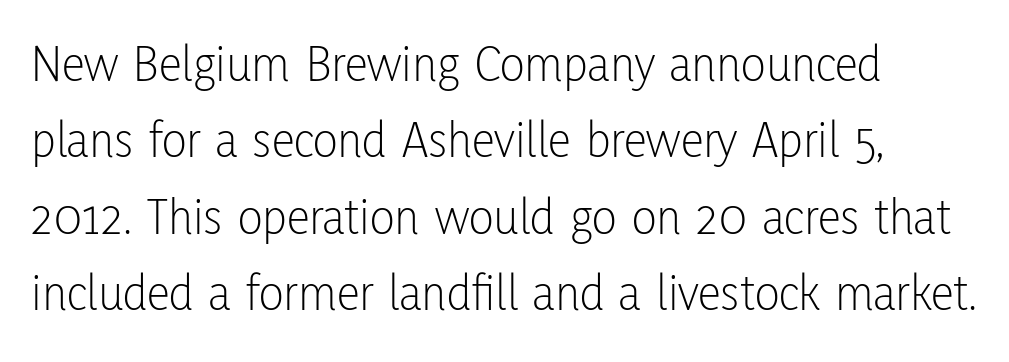
No chunkiness to these letters — they're not bold. Bare-footed words on every line. These lines sit exactly where default settings would place them. In terms of letterform style, serifs are entirely absent.
